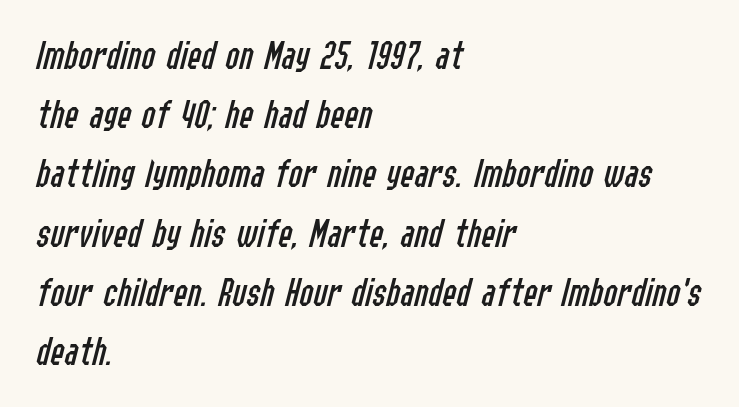
The letters advance in unequal steps, a hallmark of proportional type. Type without underlining. The text carries the slant typical of an italic or oblique font. Is the block centered? No — it sits flush against the left margin. Short note: letters normally spaced. Compared with a typical body face, this is equally light or lighter still.
